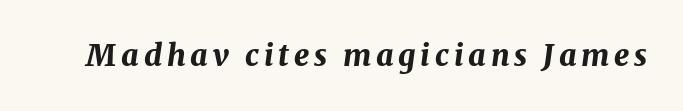
Q: Is the text bold? A: Yes.
Q: Is the text italic (slanted)? A: Yes, it leans right by about 8 degrees.
Q: Is the text underlined? A: No.
Q: Width (condensed, normal, or wide)? A: Normal.
Q: Stroke contrast? A: Medium.
Q: x-height? A: Medium.
Q: Monospaced? A: No.
